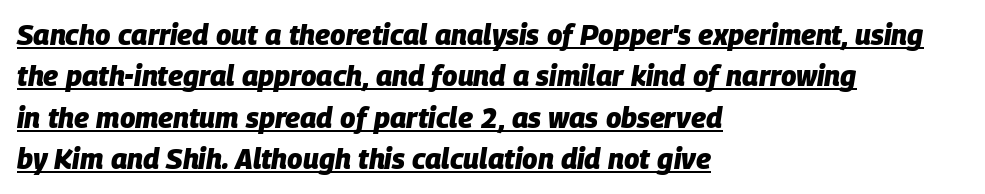
The image shows 28 px heavy type, italic (leaning right); set left-aligned, normal line spacing (1.48x), normal letter spacing, underlined; low stroke contrast and a large x-height.
